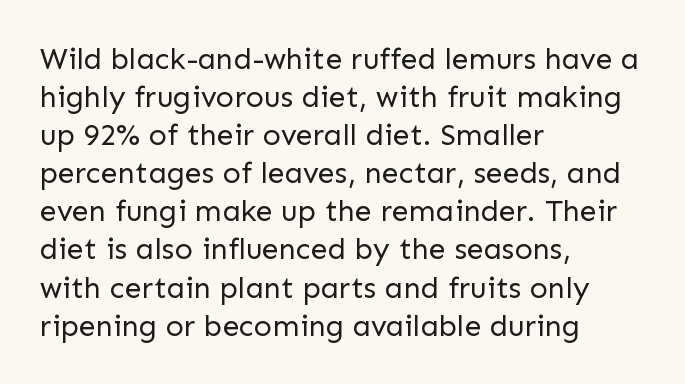
The image shows 30 px regular-weight sans-serif type, upright; set left-aligned, normal line spacing (1.27x), normal letter spacing, not underlined; low stroke contrast and a medium x-height.
